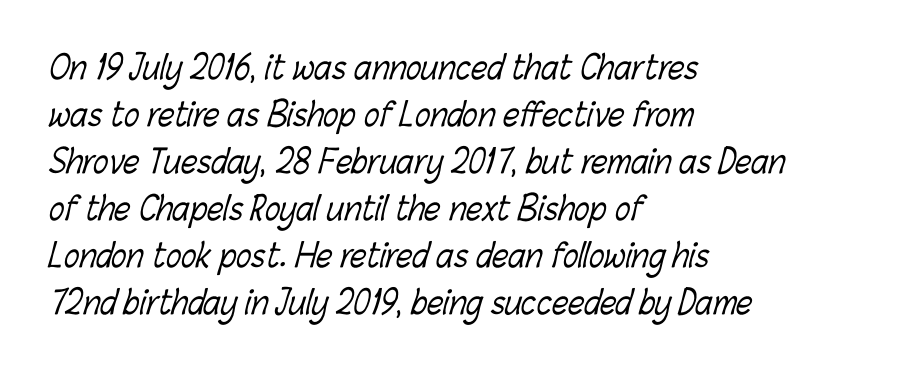
Nobody drew a line under any word here. The typeface has the unassuming heft of standard copy or less. The lines sit at an ordinary, default distance from one another. Letter spacing: default. Here the designer chose a conventional face with non-uniform glyph widths. Is the block centered? No — it sits flush against the left margin.
